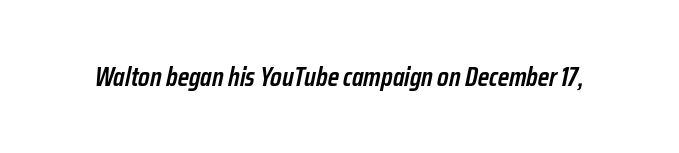
The image shows 27 px text type, italic (leaning right); set normal letter spacing, not underlined.
